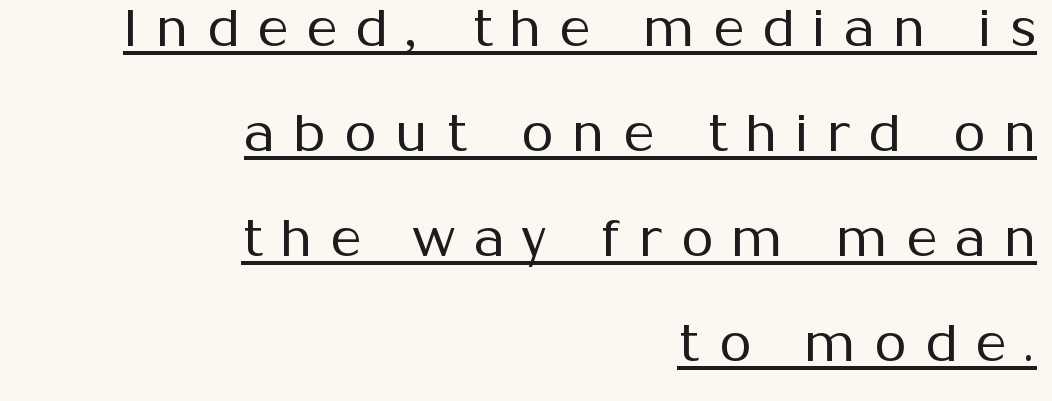
{"serif": "no", "italic": "no", "bold": "no", "weight": "regular", "width": "normal", "stroke_contrast": "medium", "x_height": "medium", "monospaced": "no", "underline": "yes", "align": "right", "line_spacing": "loose", "line_spacing_ratio": 2.02, "letter_spacing": "wide", "letter_spacing_em": 0.36, "glyph_px": 52}
